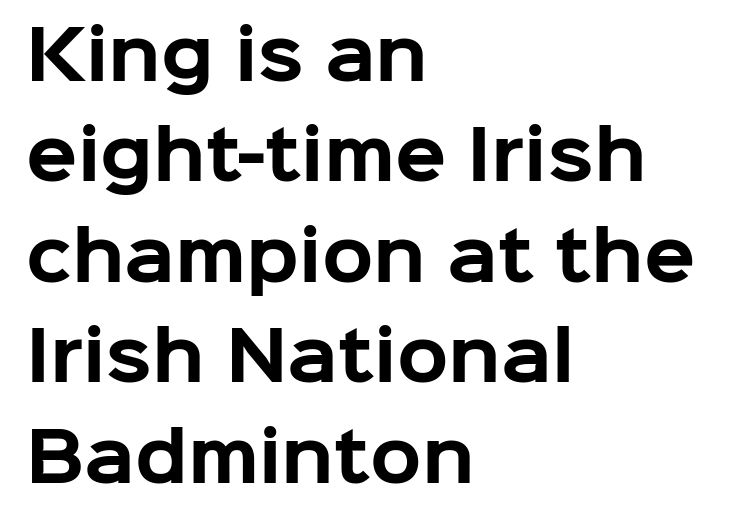
{"serif": "no", "italic": "no", "bold": "yes", "weight": "bold", "width": "normal", "stroke_contrast": "low", "x_height": "medium", "monospaced": "no", "underline": "no", "align": "left", "line_spacing": "normal", "line_spacing_ratio": 1.5, "letter_spacing": "normal", "letter_spacing_em": 0.0, "glyph_px": 67}
